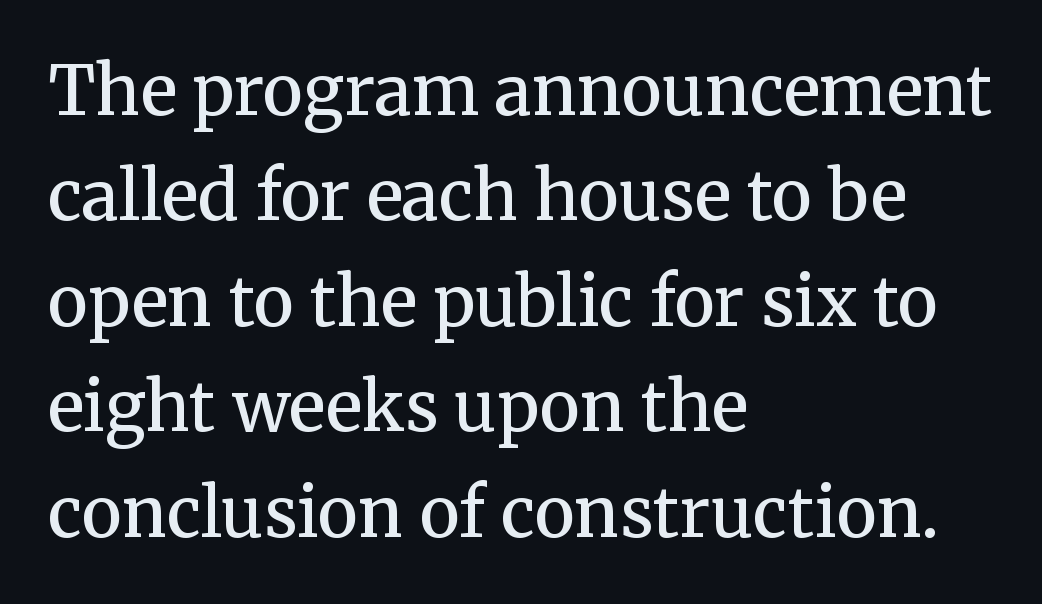
{"serif": "yes", "italic": "no", "bold": "semi", "weight": "semibold", "width": "normal", "stroke_contrast": "medium", "x_height": "medium", "monospaced": "no", "underline": "no", "align": "left", "line_spacing": "normal", "line_spacing_ratio": 1.55, "letter_spacing": "normal", "letter_spacing_em": 0.0, "glyph_px": 68}
